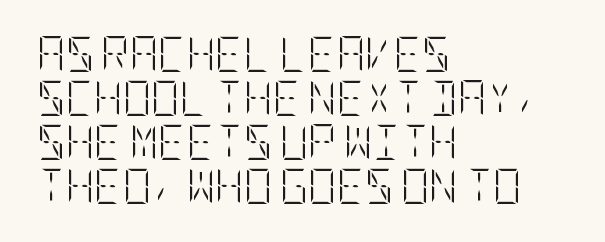
The image shows 35 px light, condensed type, upright; set left-aligned, normal line spacing (1.26x), normal letter spacing, not underlined; low stroke contrast and a large x-height.
